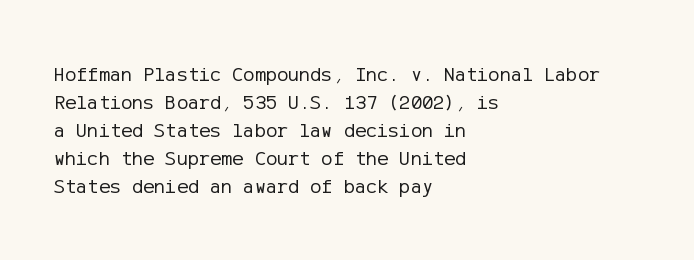
The image shows 21 px text type, upright; set left-aligned, normal line spacing (1.33x), normal letter spacing, not underlined.
